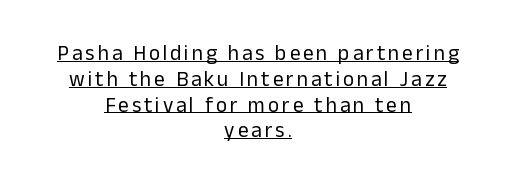
{"italic": "no", "bold": "no", "underline": "yes", "align": "center", "line_spacing_ratio": 1.23, "glyph_px": 21}
